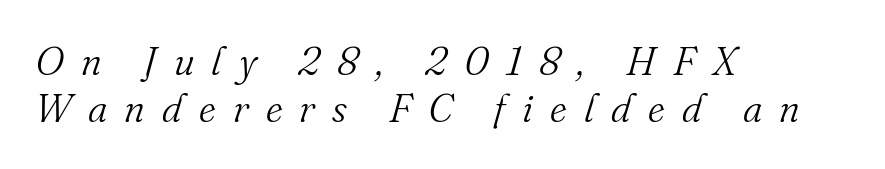
Caption: multi-line text, flush left, ragged right. Style check: oblique. Stroke thickness stays within the range of a standard reading face or lighter. Unmarked baselines from the first word to the last. This sample has the flowing, uneven cadence of proportional lettering. Tracking here is generous; glyphs stand well apart from one another.
